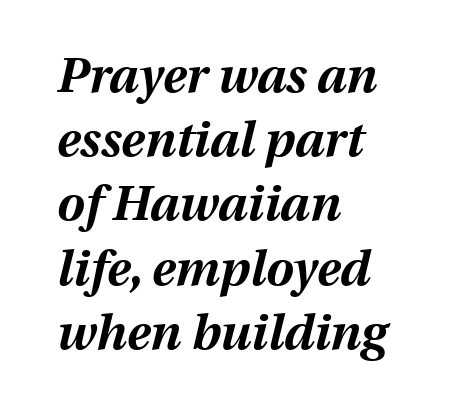
The image shows 49 px bold type, italic (leaning right); set left-aligned, normal line spacing (1.31x), normal letter spacing, not underlined; medium stroke contrast and a medium x-height.
